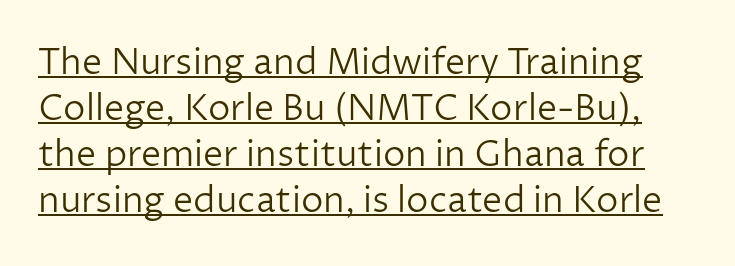
Q: Is the text bold? A: No.
Q: Is the text italic (slanted)? A: No, it is upright.
Q: Is the typeface a serif or a sans-serif typeface? A: Sans-serif.
Q: Is the text underlined? A: Yes.
Q: Is the spacing between letters normal or unusually wide? A: Normal.
Q: Is the spacing between lines tight, normal or loose? A: Normal.
Q: Width (condensed, normal, or wide)? A: Normal.
Q: Stroke contrast? A: Low.
Q: x-height? A: Medium.
Q: Monospaced? A: No.
